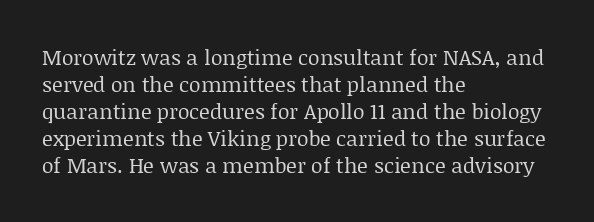
{"italic": "no", "bold": "no", "underline": "no", "align": "left", "line_spacing": "normal", "line_spacing_ratio": 1.28, "letter_spacing": "normal", "letter_spacing_em": 0.0, "glyph_px": 21}
